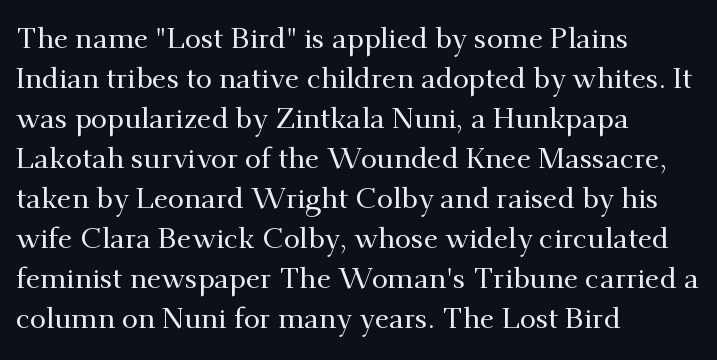
Vertical strokes here are truly vertical. A bare baseline throughout the passage. Proportional: the letters do not fall into vertical columns. The typeface chosen for these lines features serifs. Where is the straight margin? On the left. Each word holds together tightly as a unit, with standard inter-letter gaps.
